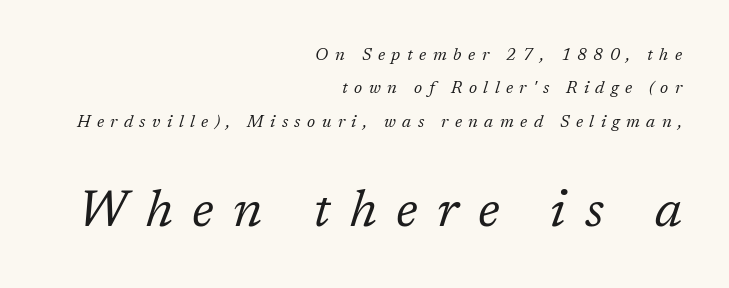
{"serif": "yes", "italic": "yes", "lean": "right", "slant_degrees": 17, "bold": "no", "weight": "regular", "width": "normal", "stroke_contrast": "low", "x_height": "medium", "monospaced": "no", "underline": "no", "align": "right", "line_spacing": "loose", "line_spacing_ratio": 1.97, "letter_spacing": "wide", "letter_spacing_em": 0.38, "larger_block": "second", "size_ratio": 3.0, "glyph_px": 51}
